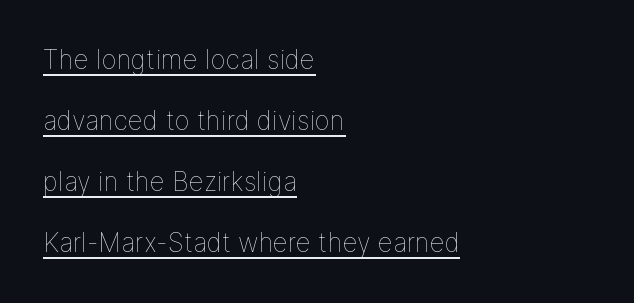
The image shows 26 px text type, upright; set left-aligned, loose line spacing (2.35x), normal letter spacing, underlined.
